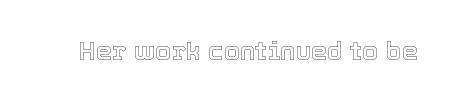
Q: Is the text italic (slanted)? A: No, it is upright.
Q: Is the text underlined? A: No.
Q: Is the spacing between letters normal or unusually wide? A: Normal.
